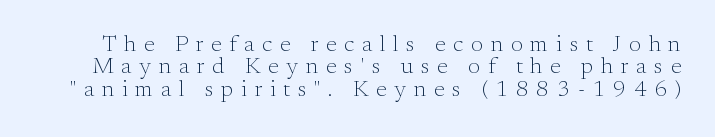
{"italic": "no", "bold": "no", "underline": "no", "line_spacing": "tight", "line_spacing_ratio": 0.97, "letter_spacing": "wide", "letter_spacing_em": 0.33, "glyph_px": 23}
